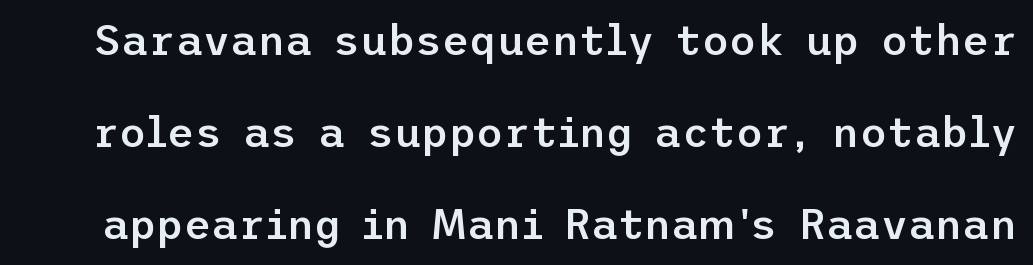
The image shows 42 px semibold sans-serif type, upright; set loose line spacing (2.19x), normal letter spacing, not underlined; low stroke contrast and a medium x-height.
